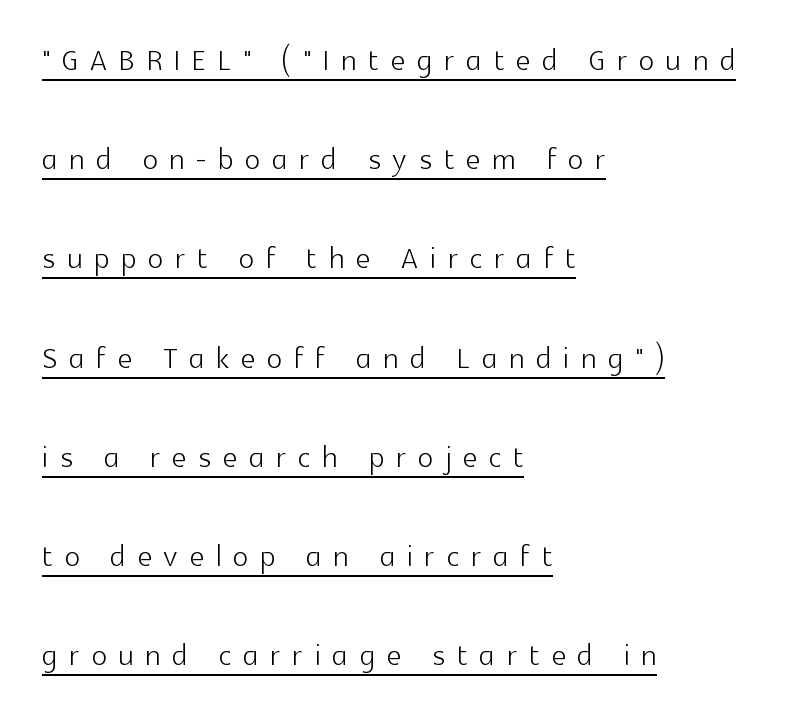
Summary of weight: not heavy and not bold. What's the leading like? Stretched, with rows far apart. In designer terms, the underline attribute is active on this setting. Varying glyph widths throughout — classic text-font behaviour. Each word looks stretched out because of the extra space between its letters. These lines stack with their left ends in a neat column.
